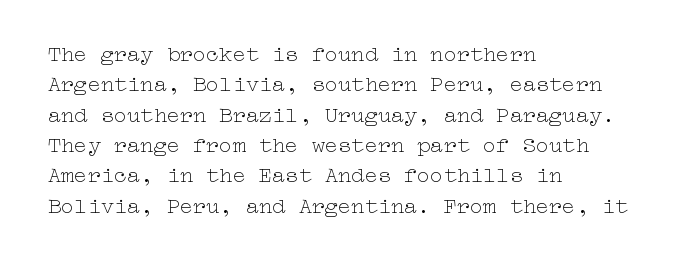
The image shows 22 px text type, upright; set left-aligned, normal line spacing (1.38x), normal letter spacing, not underlined.
